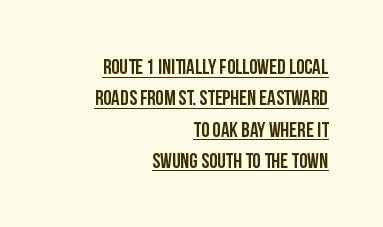
The block of text has a typical density, with ordinary space between rows. Caption: multi-line text, flush right, ragged left. The rendering uses the underline text-decoration. You could call the tracking neutral — neither tight nor loose. Every stem runs plumb, perpendicular to the baseline.
